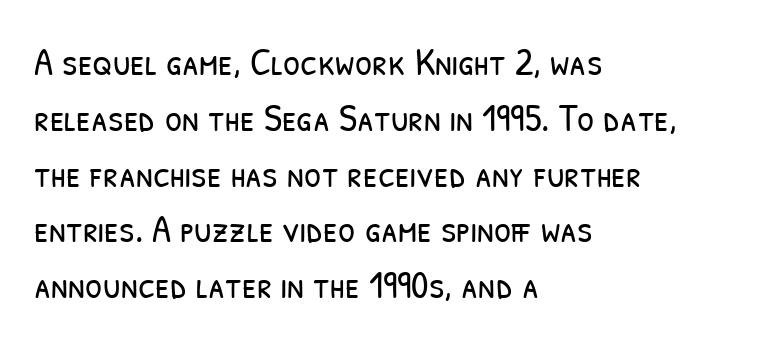
{"serif": "no", "bold": "no", "weight": "light", "width": "condensed", "stroke_contrast": "low", "x_height": "medium", "monospaced": "no", "underline": "no", "align": "left", "line_spacing": "normal", "line_spacing_ratio": 1.43, "letter_spacing": "normal", "letter_spacing_em": 0.0, "glyph_px": 39}
